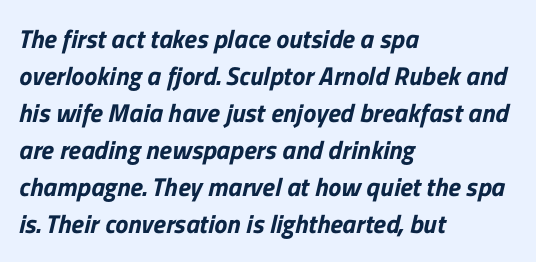
{"underline": "no", "align": "left", "line_spacing": "normal", "line_spacing_ratio": 1.42, "letter_spacing": "normal", "letter_spacing_em": 0.0, "glyph_px": 26}
